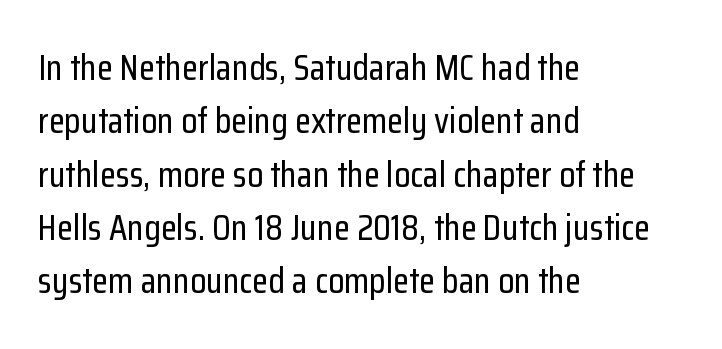
The image shows 37 px condensed sans-serif type, upright; set left-aligned, normal line spacing (1.44x), normal letter spacing, not underlined; low stroke contrast and a medium x-height.
